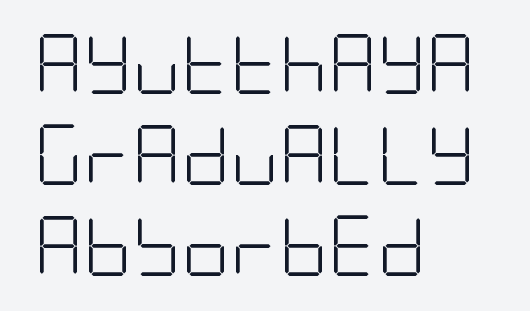
Q: Is the text bold? A: No.
Q: Is the text italic (slanted)? A: No, it is upright.
Q: Is the typeface a serif or a sans-serif typeface? A: Sans-serif.
Q: Is the text underlined? A: No.
Q: How is the paragraph aligned? A: Left-aligned.
Q: Is the spacing between letters normal or unusually wide? A: Normal.
Q: Is the spacing between lines tight, normal or loose? A: Normal.
Q: Width (condensed, normal, or wide)? A: Condensed.
Q: Stroke contrast? A: Low.
Q: x-height? A: Large.
